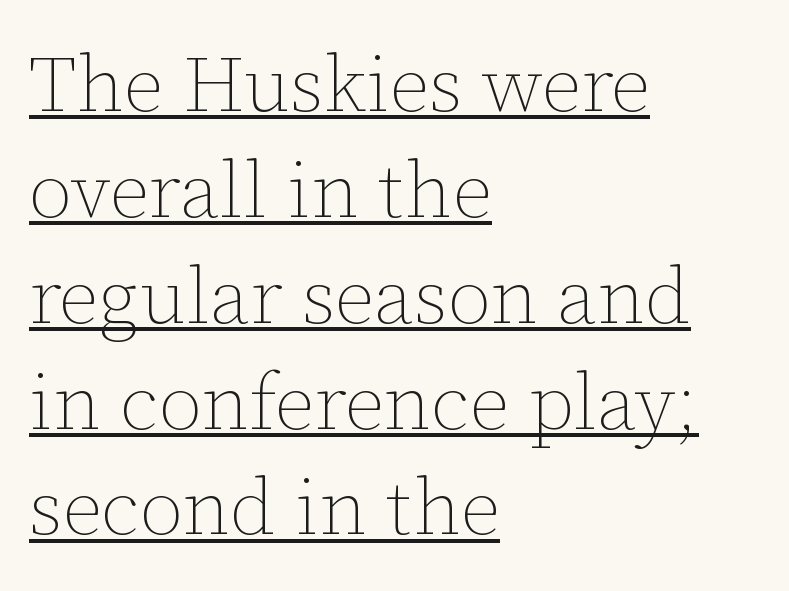
Q: Is the text bold? A: No.
Q: Is the text italic (slanted)? A: No, it is upright.
Q: Is the text underlined? A: Yes.
Q: How is the paragraph aligned? A: Left-aligned.
Q: Is the spacing between letters normal or unusually wide? A: Normal.
Q: Is the spacing between lines tight, normal or loose? A: Normal.
Q: Width (condensed, normal, or wide)? A: Normal.
Q: Stroke contrast? A: Low.
Q: x-height? A: Medium.
Q: Monospaced? A: No.
